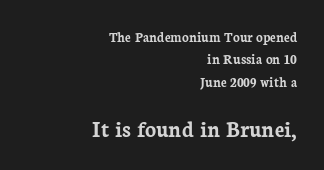
Q: Is the text bold? A: Yes.
Q: Is the text italic (slanted)? A: No, it is upright.
Q: Is the text underlined? A: No.
Q: How is the paragraph aligned? A: Right-aligned.
Q: Is the spacing between letters normal or unusually wide? A: Normal.
Q: Is the spacing between lines tight, normal or loose? A: Normal.
Q: Which block of text is set in a larger size, the first (top) or the second (bottom)? A: The second (bottom) one.
